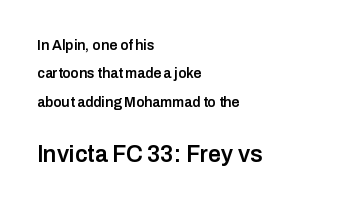
No italicization has been applied; the sample stays upright. No word sits above an underline. Typesetter's note: demi weight, one step under bold. In this sample the second text group is rendered at the bigger scale. Vertically, the passage feels expansive, rows floating well apart. Reading down the block, your eye returns to a fixed left position each line.
